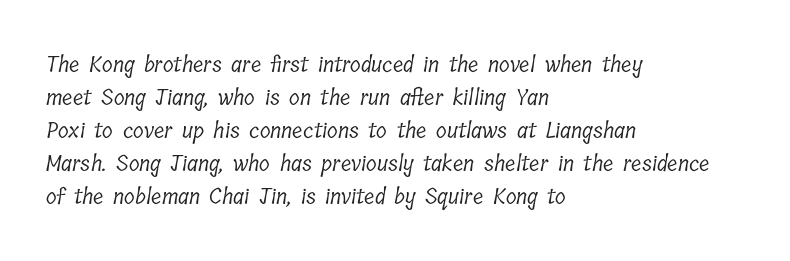
The image shows 22 px text type; set left-aligned, normal line spacing (1.5x), normal letter spacing, not underlined.
